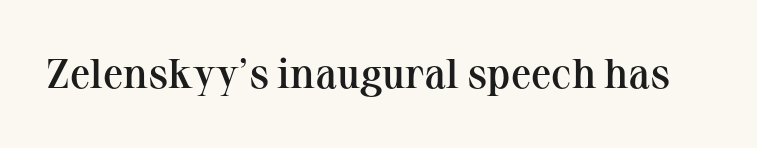
Q: Is the text bold? A: Semi-bold.
Q: Is the text italic (slanted)? A: No, it is upright.
Q: Is the typeface a serif or a sans-serif typeface? A: Serif.
Q: Is the text underlined? A: No.
Q: Is the spacing between letters normal or unusually wide? A: Normal.
Q: Width (condensed, normal, or wide)? A: Normal.
Q: Stroke contrast? A: Medium.
Q: x-height? A: Medium.
Q: Monospaced? A: No.
